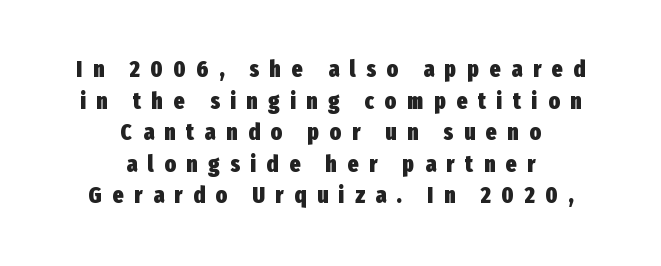
The image shows 23 px bold type, upright; set centered, normal line spacing (1.37x), unusually wide letter spacing (+0.47 em), not underlined.
